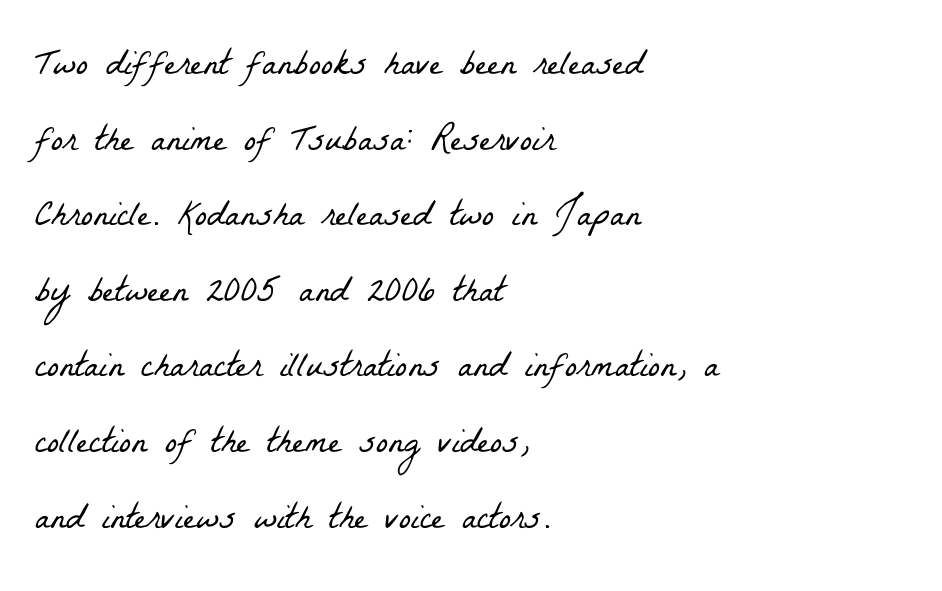
Q: Is the text bold? A: No.
Q: Is the typeface a serif or a sans-serif typeface? A: Serif.
Q: Is the text underlined? A: No.
Q: How is the paragraph aligned? A: Left-aligned.
Q: Is the spacing between letters normal or unusually wide? A: Normal.
Q: Is the spacing between lines tight, normal or loose? A: Loose.
Q: Width (condensed, normal, or wide)? A: Condensed.
Q: Stroke contrast? A: Low.
Q: x-height? A: Medium.
Q: Monospaced? A: No.
